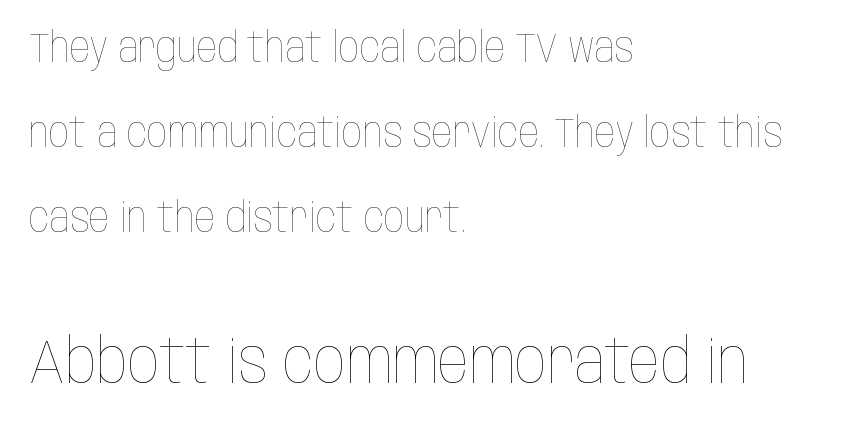
The composition opens small and finishes big. Airy leading. Stroke thickness stays within the range of a standard reading face or lighter. Here the designer chose a conventional face with non-uniform glyph widths.
